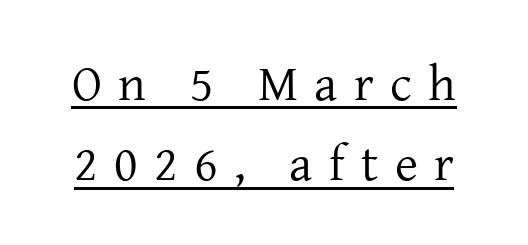
Words appear elongated and porous because spacing is wide. This reads as an unemphasized weight, regular at the heaviest. The rendering shows small feet on the letterforms — a serif design. The glyphs are accompanied by a horizontal stroke just below them.
